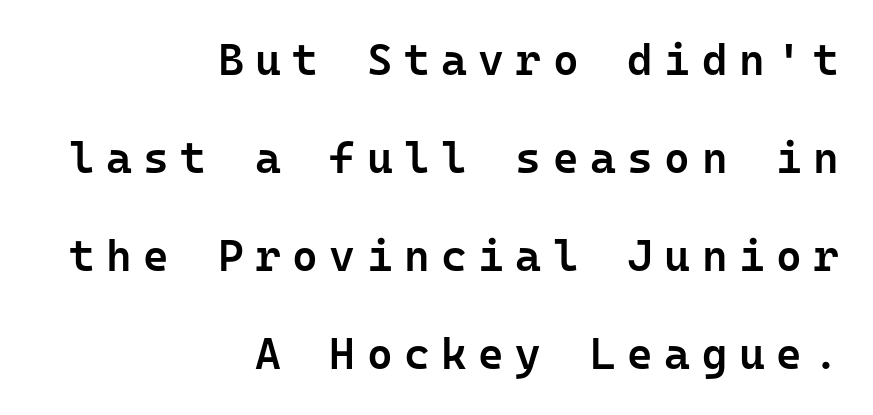
{"serif": "no", "italic": "no", "bold": "semi", "weight": "semibold", "width": "normal", "stroke_contrast": "low", "x_height": "medium", "monospaced": "yes", "underline": "no", "align": "right", "line_spacing": "loose", "line_spacing_ratio": 2.23, "letter_spacing": "wide", "letter_spacing_em": 0.26, "glyph_px": 44}
